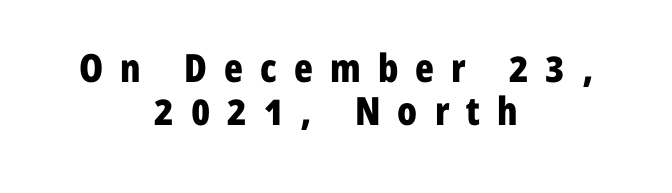
{"serif": "no", "italic": "no", "bold": "yes", "weight": "bold", "width": "condensed", "stroke_contrast": "low", "x_height": "medium", "monospaced": "no", "underline": "no", "align": "center", "line_spacing": "tight", "line_spacing_ratio": 1.11, "letter_spacing": "wide", "letter_spacing_em": 0.44, "glyph_px": 39}
